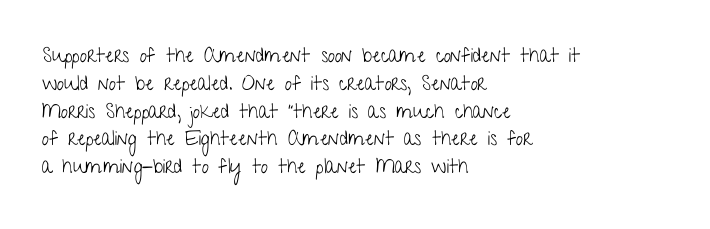
Nothing heavy about these letters — not bold at all. Compared with a centered layout, this one pins lines to the left instead. Spacing between characters is what you'd get straight out of the box. Posture: vertical. Anything drawn beneath the words? Only blank space.
